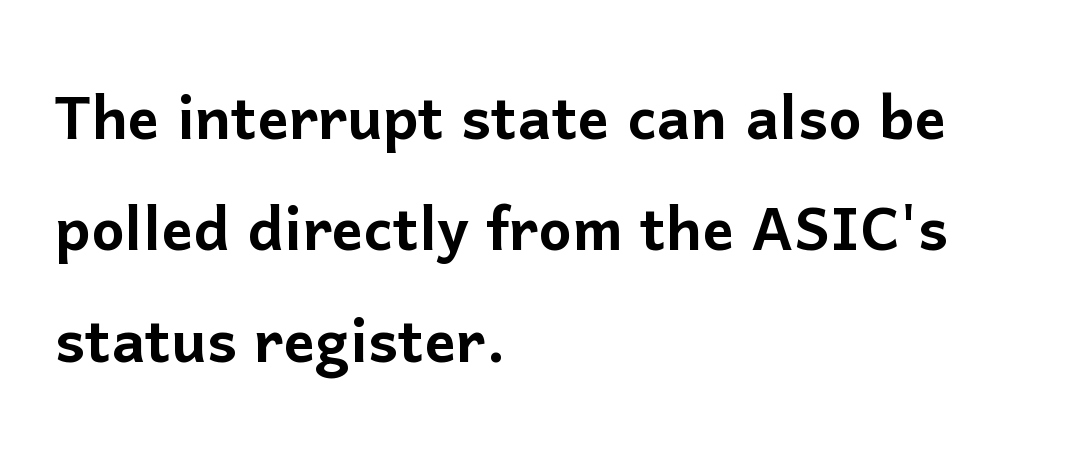
The letters sit at their default tracking, neither squeezed nor spread. These lines are rendered in a variable-pitch font. Reading down the column, the eye jumps a familiar distance to each next line. The baseline area is clear.
